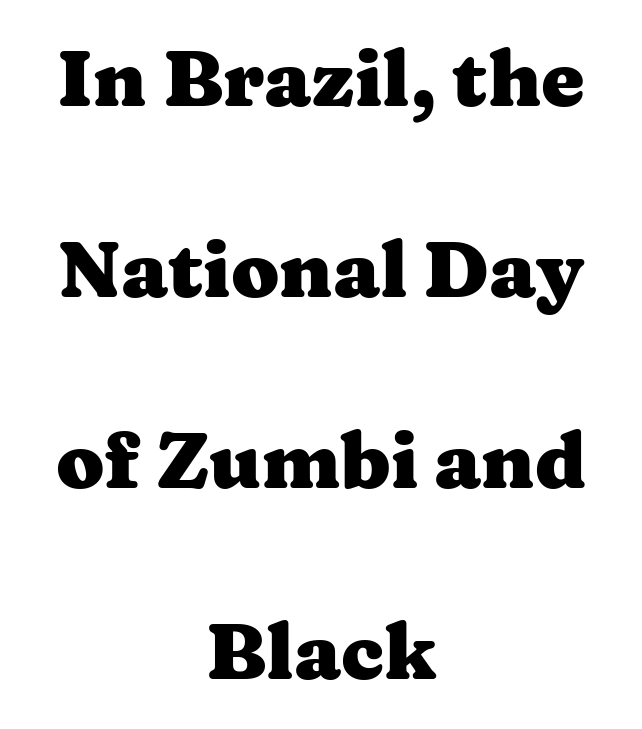
Q: Is the text bold? A: Yes.
Q: Is the text italic (slanted)? A: No, it is upright.
Q: Is the typeface a serif or a sans-serif typeface? A: Serif.
Q: Is the text underlined? A: No.
Q: How is the paragraph aligned? A: Centered.
Q: Is the spacing between letters normal or unusually wide? A: Normal.
Q: Is the spacing between lines tight, normal or loose? A: Loose.
Q: Width (condensed, normal, or wide)? A: Wide.
Q: Stroke contrast? A: Medium.
Q: x-height? A: Medium.
Q: Monospaced? A: No.
